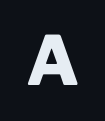
{"serif": "no", "italic": "no", "bold": "yes", "weight": "heavy", "width": "normal", "stroke_contrast": "low", "x_height": "medium", "monospaced": "no", "underline": "no", "letter_spacing": "wide", "letter_spacing_em": 0.44, "glyph_px": 68}
